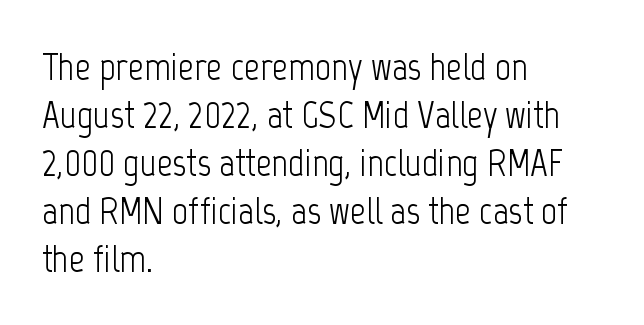
The image shows 39 px light, condensed sans-serif type, upright; set left-aligned, line spacing 1.23x, normal letter spacing, not underlined; low stroke contrast and a medium x-height.
